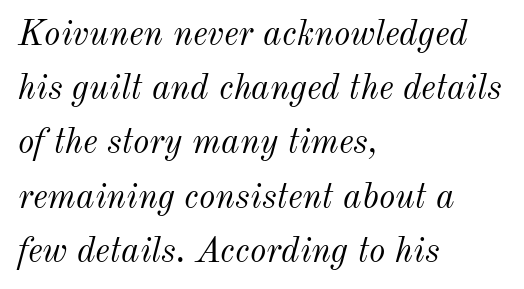
Q: Is the text bold? A: No.
Q: Is the text italic (slanted)? A: Yes, it leans right by about 12 degrees.
Q: Is the text underlined? A: No.
Q: How is the paragraph aligned? A: Left-aligned.
Q: Is the spacing between letters normal or unusually wide? A: Normal.
Q: Is the spacing between lines tight, normal or loose? A: Normal.
Q: Width (condensed, normal, or wide)? A: Normal.
Q: Stroke contrast? A: Medium.
Q: x-height? A: Small.
Q: Monospaced? A: No.
